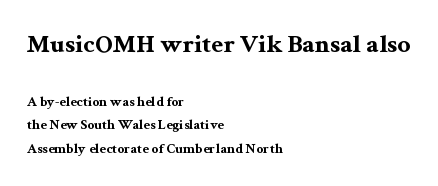
Is there much room between lines? A standard amount, neither cramped nor airy. Upright lettering throughout. Descender tails drop into unmarked territory. The passage shown begins with its larger block and ends with its smaller one.
